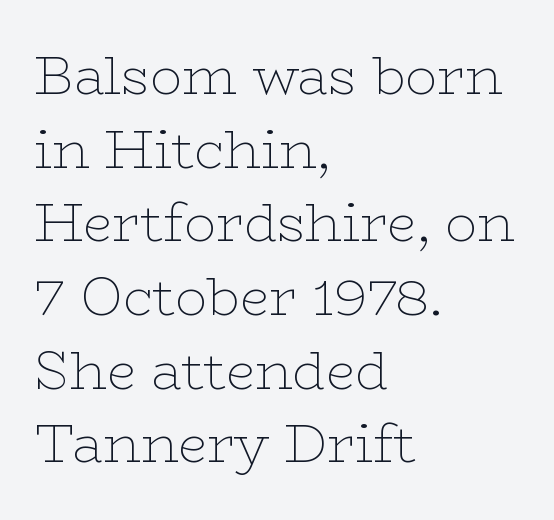
{"serif": "yes", "italic": "no", "bold": "no", "weight": "thin", "width": "wide", "stroke_contrast": "low", "x_height": "medium", "monospaced": "no", "underline": "no", "align": "left", "line_spacing": "normal", "line_spacing_ratio": 1.39, "letter_spacing": "normal", "letter_spacing_em": 0.0, "glyph_px": 53}
